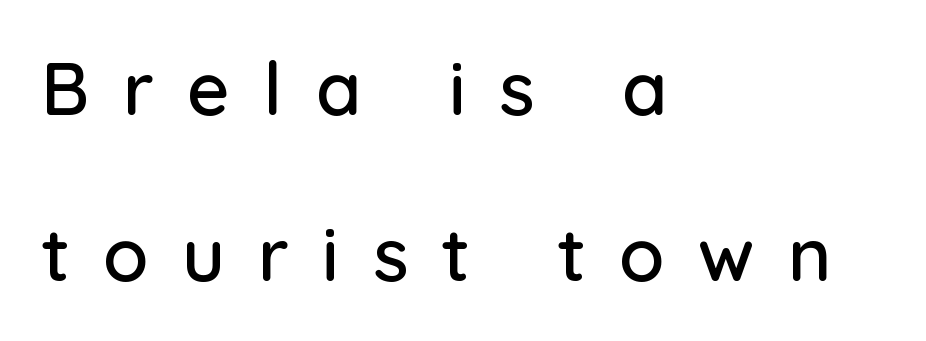
Q: Is the text italic (slanted)? A: No, it is upright.
Q: Is the typeface a serif or a sans-serif typeface? A: Sans-serif.
Q: Is the text underlined? A: No.
Q: How is the paragraph aligned? A: Left-aligned.
Q: Is the spacing between letters normal or unusually wide? A: Unusually wide.
Q: Is the spacing between lines tight, normal or loose? A: Loose.
Q: Width (condensed, normal, or wide)? A: Normal.
Q: Stroke contrast? A: Low.
Q: x-height? A: Medium.
Q: Monospaced? A: No.
